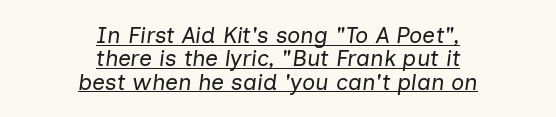
Short and long lines alike share a common midpoint. Does a line run under the words? Yes, clearly. Default kerning and tracking; the words read as compact shapes. Each stroke keeps to a modest, everyday thickness or less. Honestly, the rows look squashed on top of each other.
